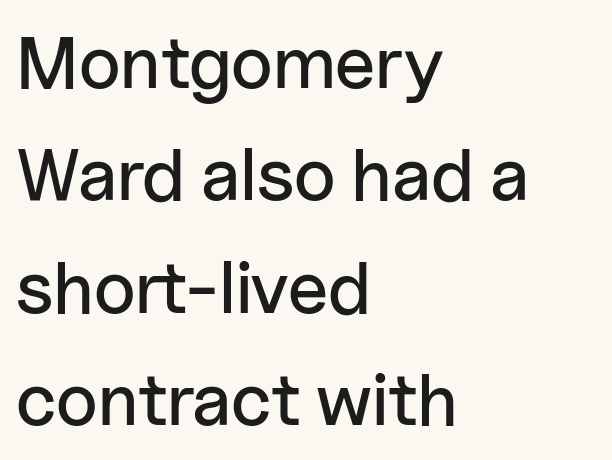
{"serif": "no", "italic": "no", "width": "normal", "stroke_contrast": "low", "x_height": "medium", "monospaced": "no", "underline": "no", "align": "left", "line_spacing": "normal", "line_spacing_ratio": 1.52, "letter_spacing": "normal", "letter_spacing_em": 0.0, "glyph_px": 74}
